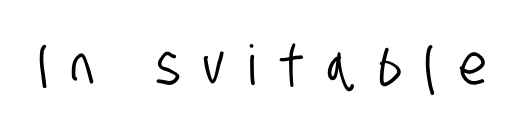
The image shows 55 px condensed sans-serif type; set unusually wide letter spacing (+0.43 em), not underlined; low stroke contrast and a large x-height.
